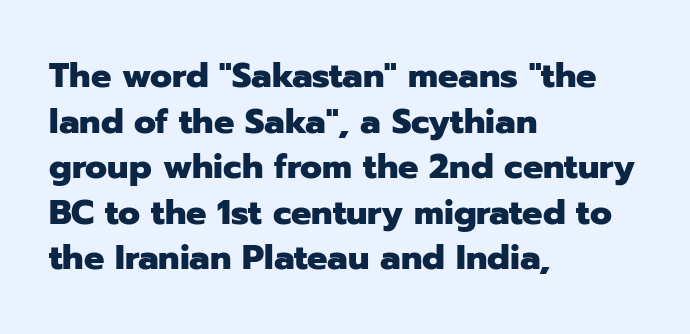
Beneath every word, the page is bare. Is the block centered? No — it sits flush against the left margin. Is the letter spacing exaggerated? No — it looks like the ordinary default. Is the type bold? Yes — the strokes are clearly thick and heavy. Spacing verdict: proportional, widths tailored to each character. Baseline-to-baseline distance is the conventional proportion of letter height.
